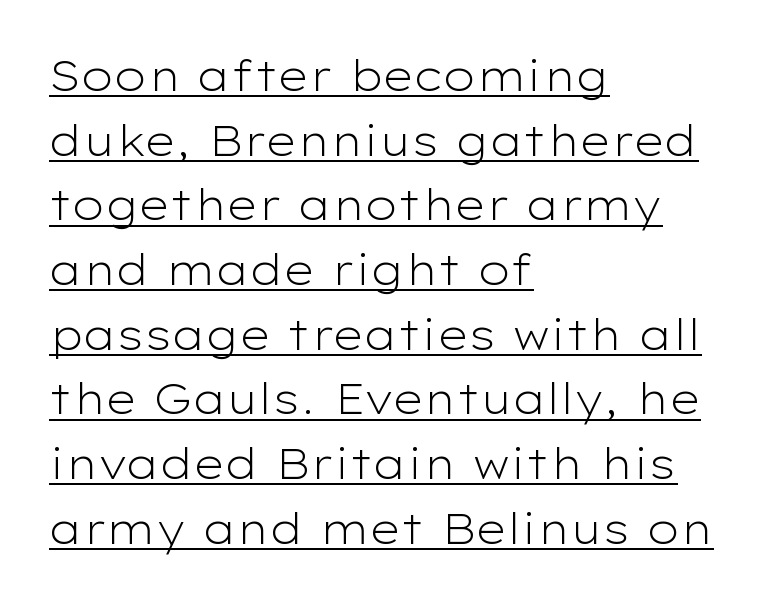
The image shows 42 px light, wide sans-serif type, upright; set left-aligned, normal line spacing (1.54x), normal letter spacing, underlined; low stroke contrast and a medium x-height.
